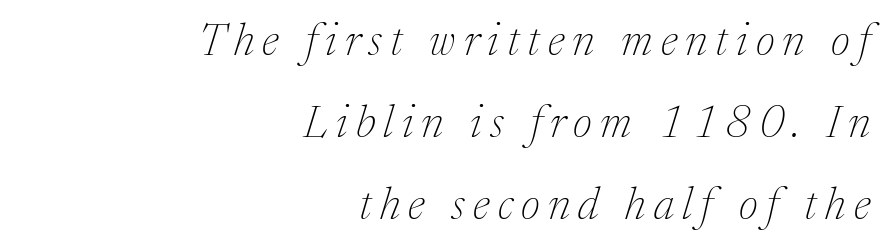
The image shows 45 px thin serif type, italic (leaning right); set right-aligned, line spacing 1.82x, not underlined; medium stroke contrast and a medium x-height.
